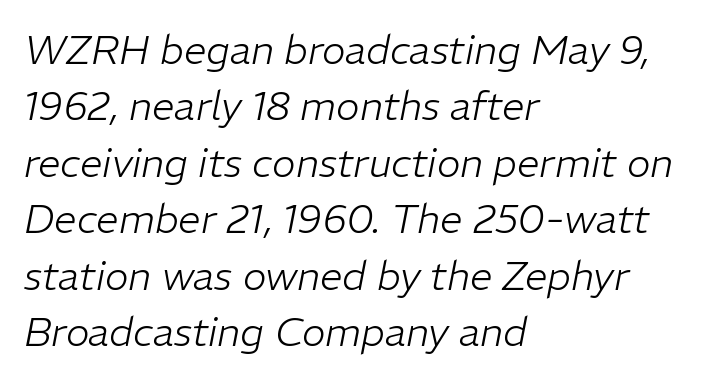
Would a proofreader flag this as italicized? Yes. The letters advance in unequal steps, a hallmark of proportional type. The space between consecutive lines is moderate. The strip under each line holds only bare page. Summary of weight: not heavy and not bold. The text block is weighted toward the left margin, trailing off unevenly rightward.
